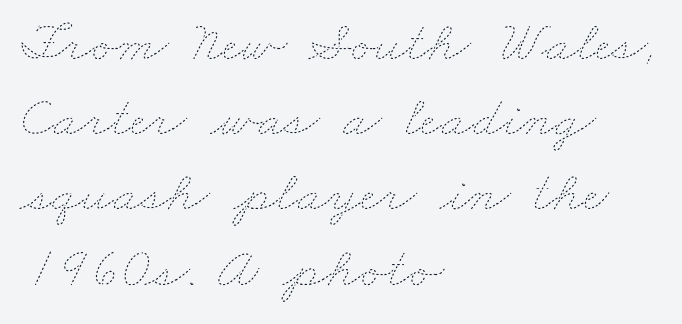
The image shows 57 px thin, wide type; set left-aligned, normal line spacing (1.32x), normal letter spacing, not underlined; low stroke contrast and a small x-height.
